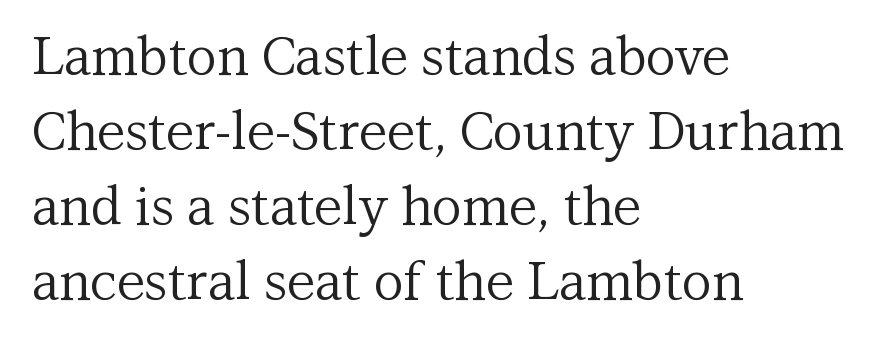
The image shows 52 px regular-weight serif type, upright; set left-aligned, normal line spacing (1.44x), normal letter spacing, not underlined; medium stroke contrast and a medium x-height.
